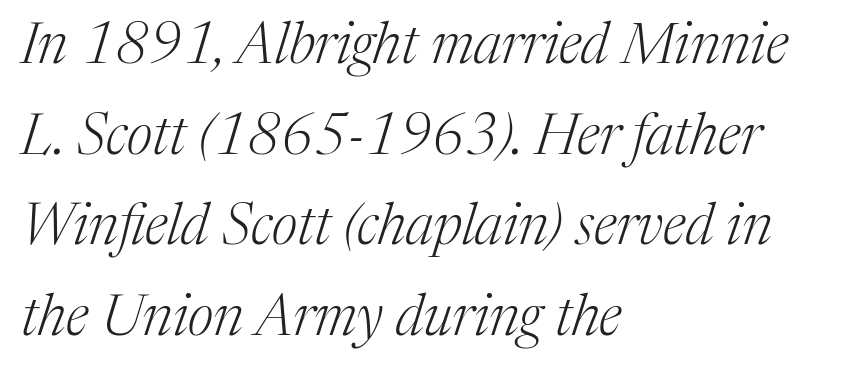
Q: Is the text bold? A: No.
Q: Is the text italic (slanted)? A: Yes, it leans right by about 17 degrees.
Q: Is the typeface a serif or a sans-serif typeface? A: Serif.
Q: Is the text underlined? A: No.
Q: How is the paragraph aligned? A: Left-aligned.
Q: Is the spacing between letters normal or unusually wide? A: Normal.
Q: Is the spacing between lines tight, normal or loose? A: Normal.
Q: Width (condensed, normal, or wide)? A: Normal.
Q: Stroke contrast? A: Medium.
Q: x-height? A: Medium.
Q: Monospaced? A: No.
